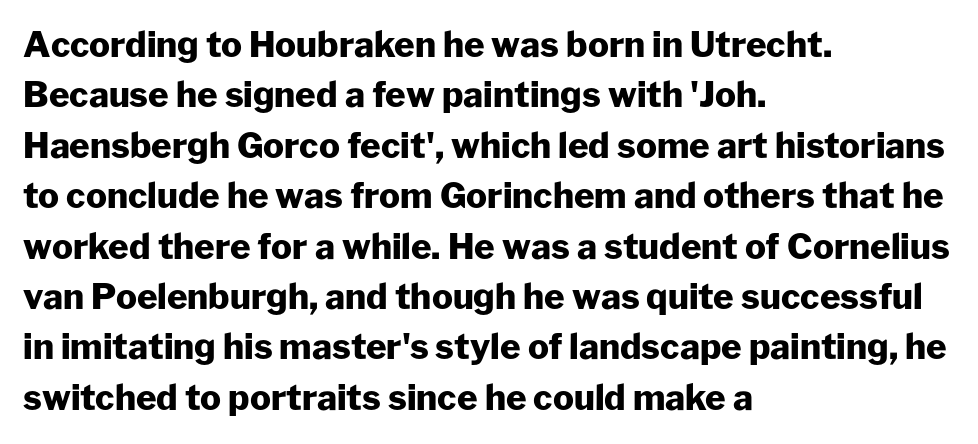
Anything drawn beneath the words? Only blank space. Nope, no serifs anywhere on these letters. This block has exactly the height ordinary leading produces. Each word holds together tightly as a unit, with standard inter-letter gaps. Unlike italic type, these characters show no tilt at all.
